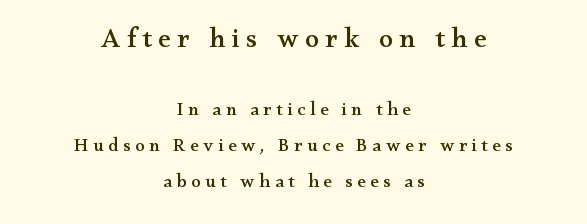
{"serif": "yes", "italic": "no", "width": "wide", "stroke_contrast": "medium", "x_height": "small", "monospaced": "no", "underline": "no", "align": "center", "line_spacing": "loose", "line_spacing_ratio": 1.9, "letter_spacing": "wide", "letter_spacing_em": 0.24, "larger_block": "first", "size_ratio": 1.47, "glyph_px": 28}
